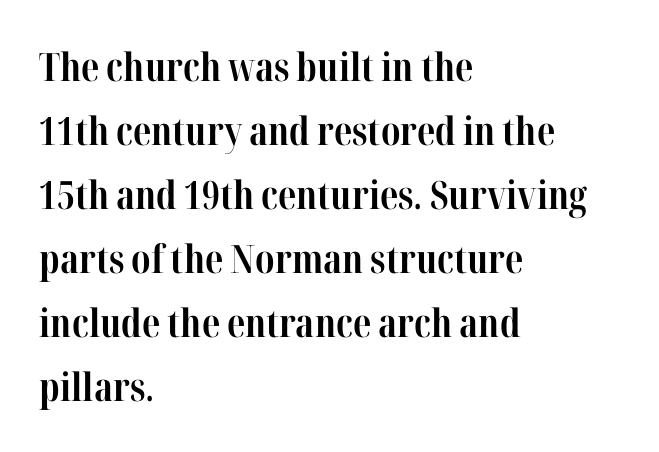
Q: Is the text bold? A: Yes.
Q: Is the text italic (slanted)? A: No, it is upright.
Q: Is the typeface a serif or a sans-serif typeface? A: Serif.
Q: Is the text underlined? A: No.
Q: How is the paragraph aligned? A: Left-aligned.
Q: Is the spacing between letters normal or unusually wide? A: Normal.
Q: Is the spacing between lines tight, normal or loose? A: Normal.
Q: Width (condensed, normal, or wide)? A: Condensed.
Q: Stroke contrast? A: High.
Q: x-height? A: Medium.
Q: Monospaced? A: No.
